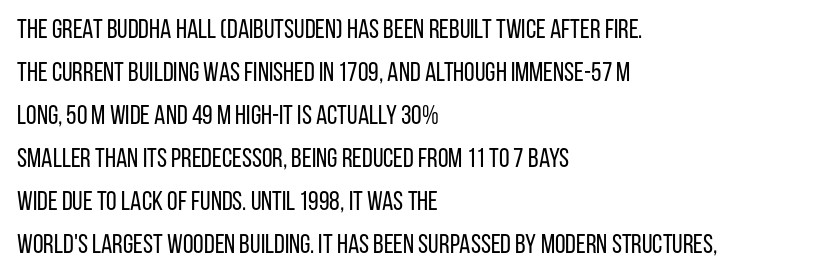
The image shows 27 px text type, upright; set left-aligned, normal line spacing (1.59x), normal letter spacing, not underlined.
